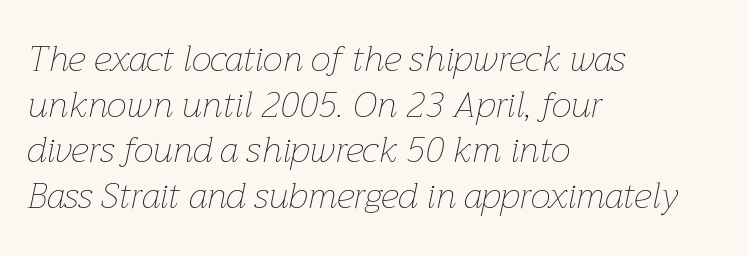
Plain, unruled lines of type. The typesetter chose a ragged-right arrangement here. Students, observe: this is what conventionally led text looks like. The typography opts for an oblique posture over an upright one. Students, note that the glyphs here touch the page at normal intervals. Is the type heavy? It reads as light-to-regular instead.
